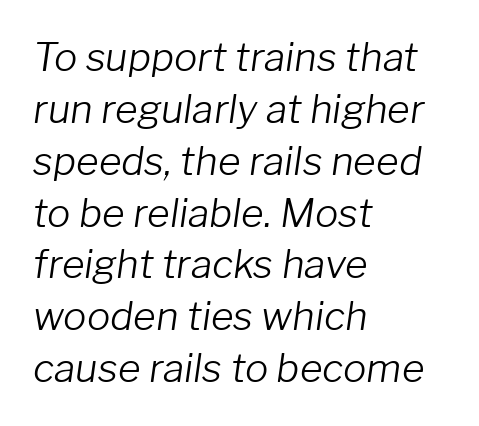
{"italic": "yes", "lean": "right", "slant_degrees": 8, "bold": "no", "weight": "light", "width": "normal", "stroke_contrast": "low", "x_height": "medium", "monospaced": "no", "underline": "no", "align": "left", "line_spacing": "normal", "line_spacing_ratio": 1.33, "letter_spacing": "normal", "letter_spacing_em": 0.0, "glyph_px": 39}
